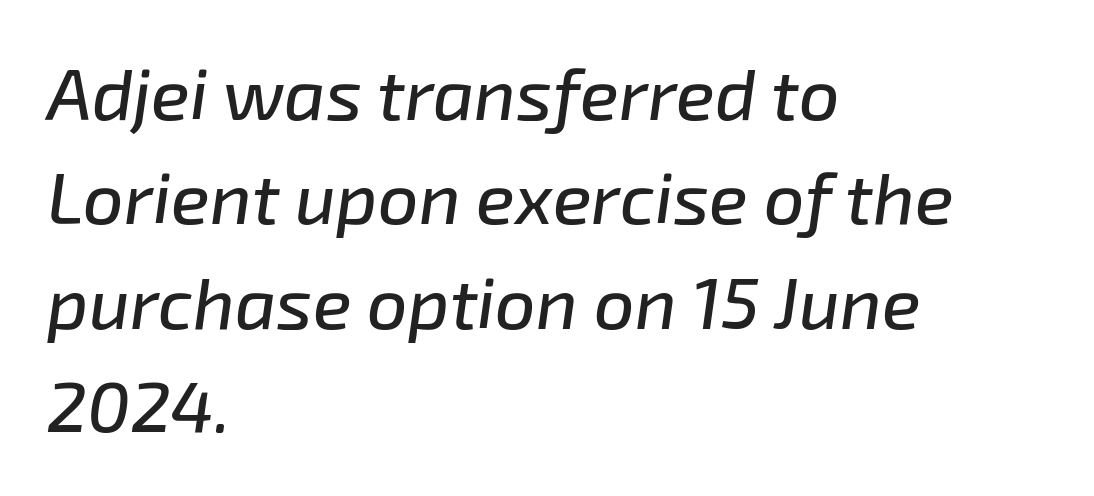
The image shows 72 px text type, italic (leaning right); set left-aligned, normal line spacing (1.45x), normal letter spacing, not underlined; low stroke contrast and a medium x-height.
